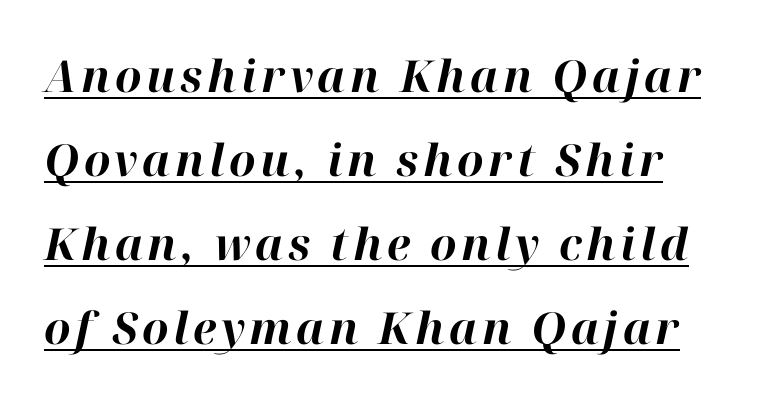
{"italic": "yes", "lean": "right", "slant_degrees": 12, "bold": "yes", "weight": "bold", "width": "normal", "stroke_contrast": "high", "x_height": "medium", "monospaced": "no", "underline": "yes", "line_spacing": "loose", "line_spacing_ratio": 1.91, "glyph_px": 44}
